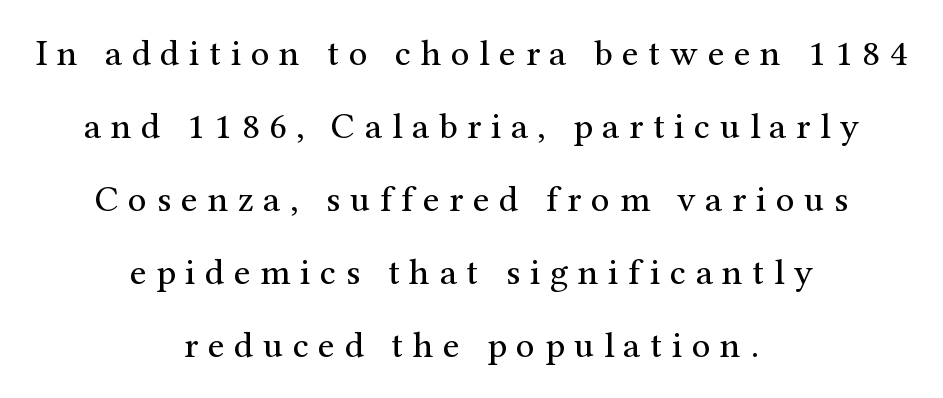
{"serif": "yes", "italic": "no", "bold": "no", "weight": "regular", "width": "normal", "stroke_contrast": "medium", "x_height": "medium", "monospaced": "no", "underline": "no", "align": "center", "line_spacing": "loose", "line_spacing_ratio": 1.97, "letter_spacing": "wide", "letter_spacing_em": 0.26, "glyph_px": 37}
